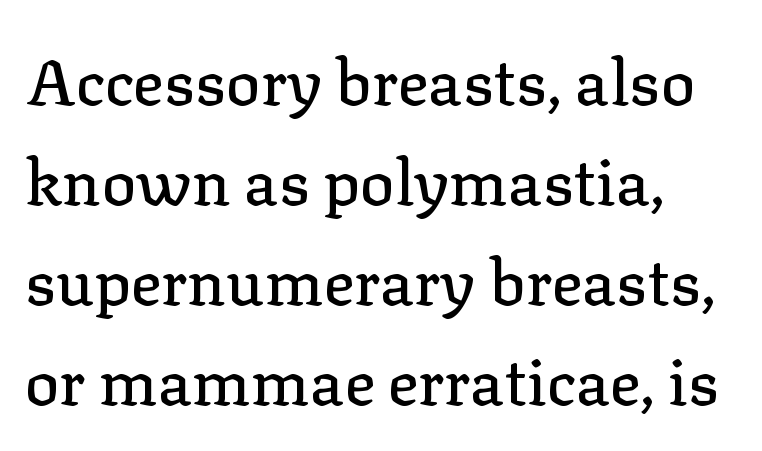
Q: Is the text italic (slanted)? A: No, it is upright.
Q: Is the typeface a serif or a sans-serif typeface? A: Serif.
Q: Is the text underlined? A: No.
Q: How is the paragraph aligned? A: Left-aligned.
Q: Is the spacing between letters normal or unusually wide? A: Normal.
Q: Is the spacing between lines tight, normal or loose? A: Normal.
Q: Width (condensed, normal, or wide)? A: Normal.
Q: Stroke contrast? A: Low.
Q: x-height? A: Medium.
Q: Monospaced? A: No.
